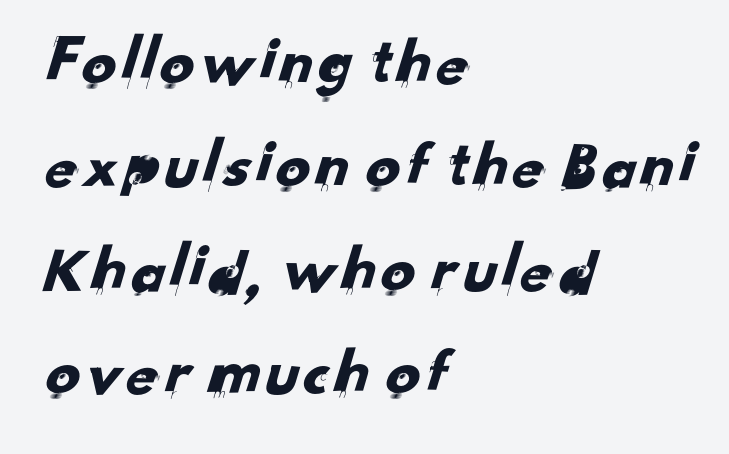
The image shows 68 px sans-serif type; set left-aligned, normal line spacing (1.52x), normal letter spacing, not underlined; low stroke contrast and a small x-height.
